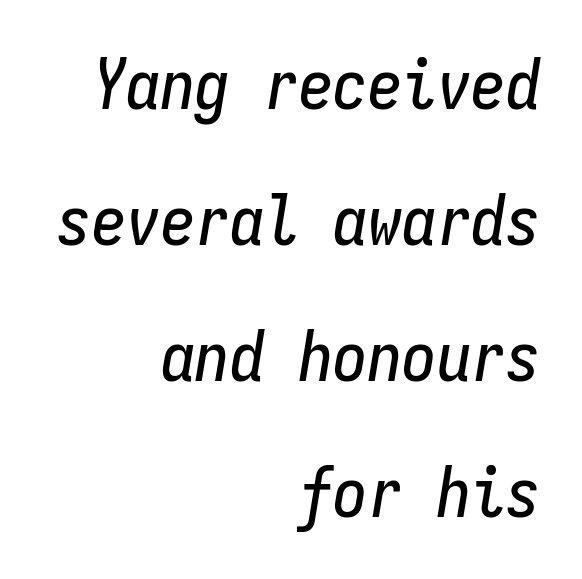
{"italic": "yes", "lean": "right", "slant_degrees": 9, "width": "condensed", "stroke_contrast": "low", "x_height": "medium", "monospaced": "yes", "underline": "no", "align": "right", "line_spacing": "loose", "line_spacing_ratio": 1.97, "letter_spacing": "normal", "letter_spacing_em": 0.0, "glyph_px": 69}
